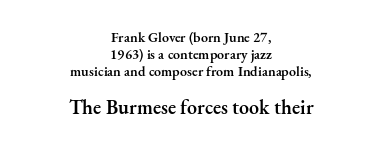
The image shows 20 px text type, upright; set centered, line spacing 1.2x, normal letter spacing, not underlined; the second (bottom) block is 1.43x larger.
